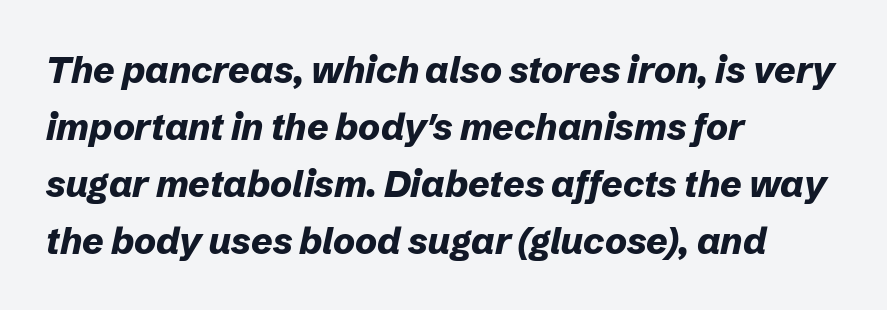
Q: Is the text bold? A: Yes.
Q: Is the text italic (slanted)? A: Yes, it leans right by about 12 degrees.
Q: Is the text underlined? A: No.
Q: How is the paragraph aligned? A: Left-aligned.
Q: Is the spacing between letters normal or unusually wide? A: Normal.
Q: Is the spacing between lines tight, normal or loose? A: Normal.
Q: Width (condensed, normal, or wide)? A: Normal.
Q: Stroke contrast? A: Low.
Q: x-height? A: Medium.
Q: Monospaced? A: No.
